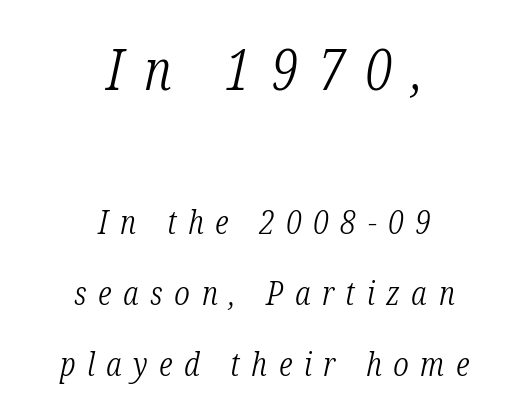
The image shows 57 px light, condensed serif type, italic (leaning right); set centered, loose line spacing (2.16x), unusually wide letter spacing (+0.35 em), not underlined; the first (top) block is 1.73x larger; low stroke contrast and a medium x-height.
